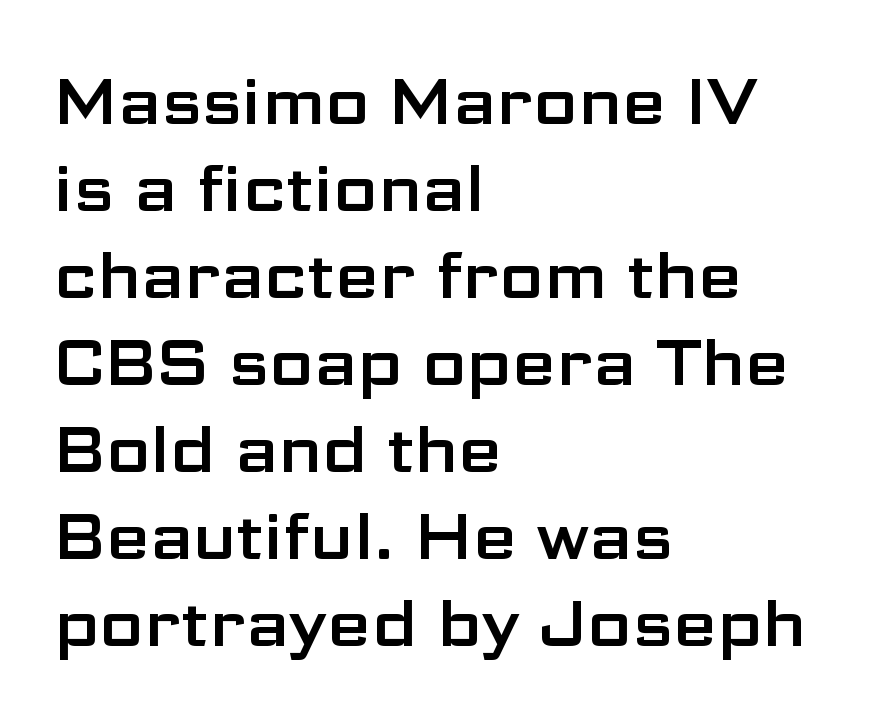
The image shows 64 px wide sans-serif type, upright; set left-aligned, normal line spacing (1.36x), normal letter spacing, not underlined; low stroke contrast and a medium x-height.
